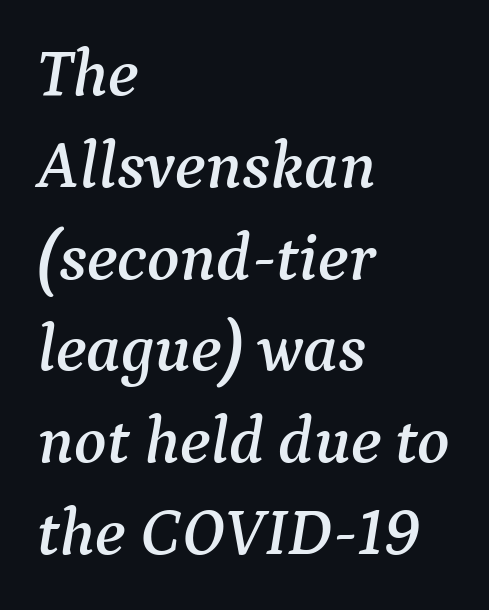
Notice how the passage keeps a crisp vertical edge on the left only. The type is set solid horizontally, with unmodified tracking. Old-style or modern, the face here clearly has serifs. A normal amount of white space separates one row of letters from the next. Varying glyph widths throughout — classic text-font behaviour. Every character sits at an angle, as italics do.
